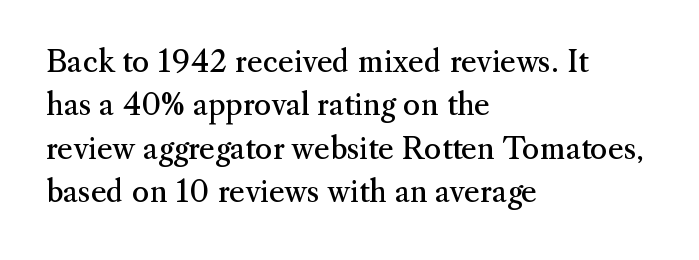
The image shows 30 px regular-weight serif type, upright; set left-aligned, normal line spacing (1.45x), normal letter spacing, not underlined; medium stroke contrast and a small x-height.
